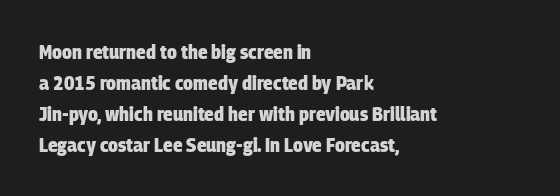
The image shows 20 px bold type; set left-aligned, normal line spacing (1.55x), normal letter spacing, not underlined.
